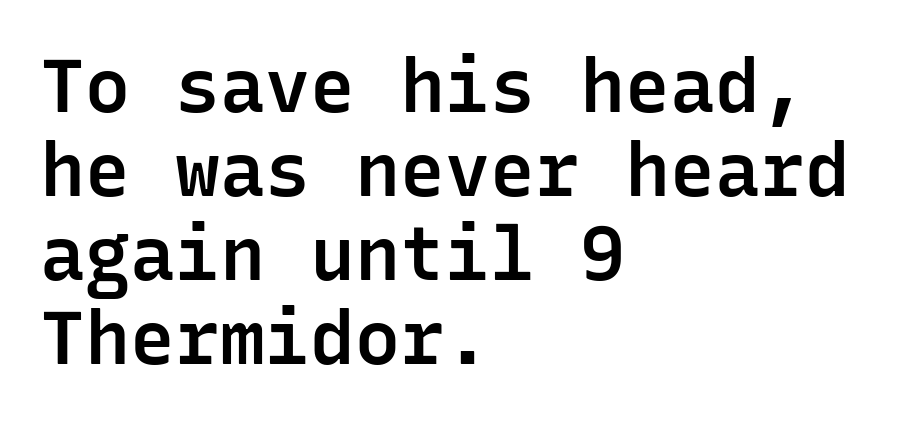
Q: Is the text bold? A: Semi-bold.
Q: Is the text italic (slanted)? A: No, it is upright.
Q: Is the typeface a serif or a sans-serif typeface? A: Sans-serif.
Q: Is the text underlined? A: No.
Q: How is the paragraph aligned? A: Left-aligned.
Q: Is the spacing between letters normal or unusually wide? A: Normal.
Q: Is the spacing between lines tight, normal or loose? A: Tight.
Q: Width (condensed, normal, or wide)? A: Normal.
Q: Stroke contrast? A: Low.
Q: x-height? A: Medium.
Q: Monospaced? A: Yes.
